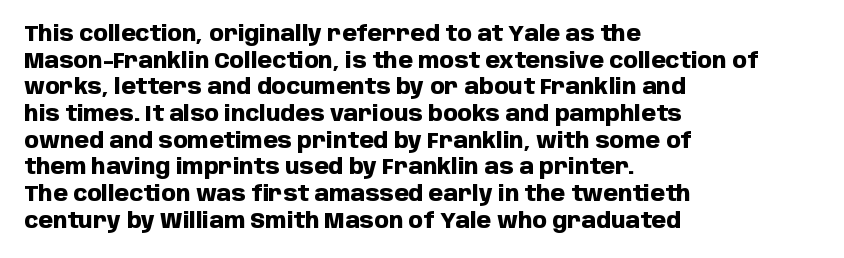
The image shows 21 px bold type, upright; set left-aligned, normal line spacing (1.27x), normal letter spacing, not underlined.
